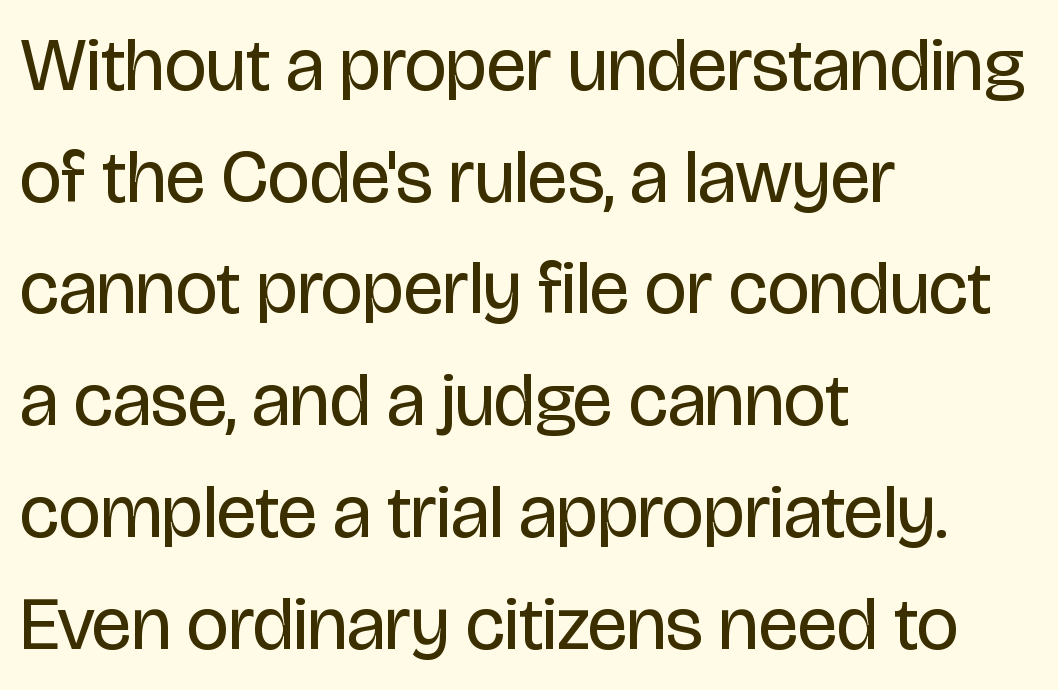
{"serif": "no", "italic": "no", "bold": "no", "weight": "regular", "width": "condensed", "stroke_contrast": "low", "x_height": "large", "monospaced": "no", "underline": "no", "align": "left", "line_spacing": "normal", "line_spacing_ratio": 1.49, "letter_spacing": "normal", "letter_spacing_em": 0.0, "glyph_px": 75}
